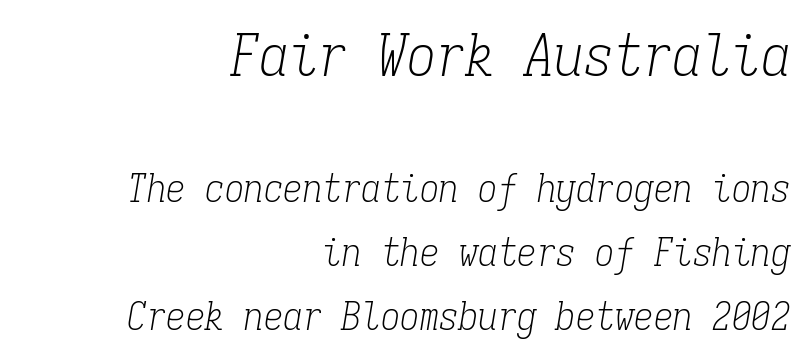
The image shows 59 px light, condensed serif type, italic (leaning right), monospaced; set right-aligned, normal line spacing (1.65x), normal letter spacing, not underlined; the first (top) block is 1.51x larger; low stroke contrast and a medium x-height.
